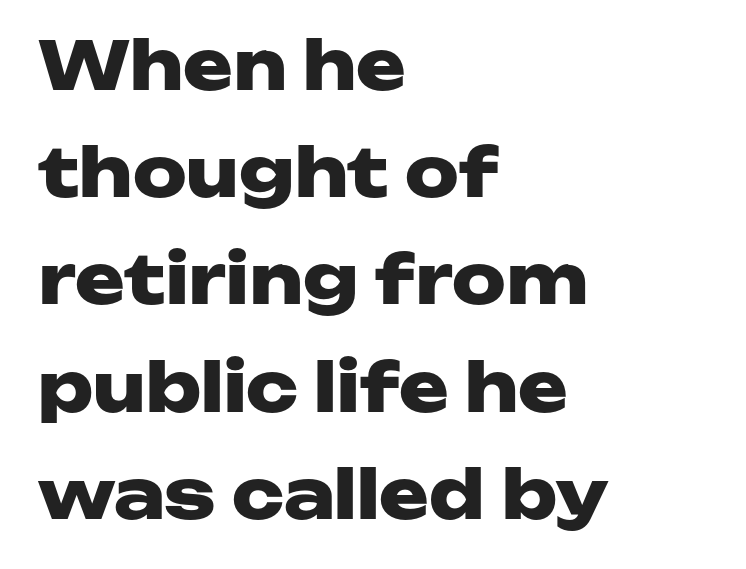
Q: Is the text bold? A: Yes.
Q: Is the text italic (slanted)? A: No, it is upright.
Q: Is the typeface a serif or a sans-serif typeface? A: Sans-serif.
Q: Is the text underlined? A: No.
Q: How is the paragraph aligned? A: Left-aligned.
Q: Is the spacing between letters normal or unusually wide? A: Normal.
Q: Is the spacing between lines tight, normal or loose? A: Normal.
Q: Width (condensed, normal, or wide)? A: Wide.
Q: Stroke contrast? A: Low.
Q: x-height? A: Medium.
Q: Monospaced? A: No.
